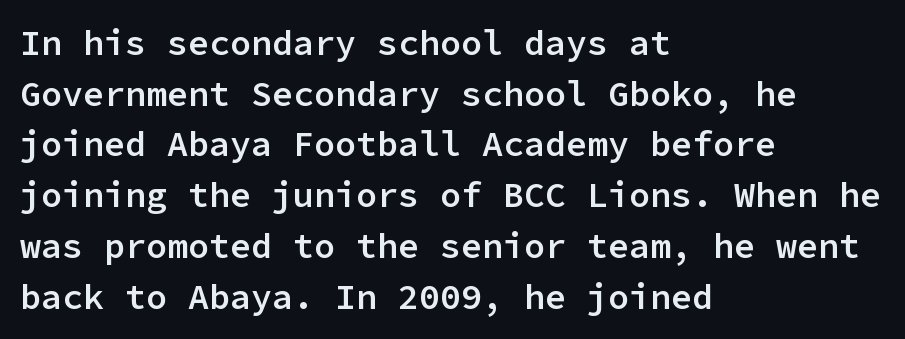
Q: Is the text bold? A: Semi-bold.
Q: Is the text italic (slanted)? A: No, it is upright.
Q: Is the typeface a serif or a sans-serif typeface? A: Sans-serif.
Q: Is the text underlined? A: No.
Q: How is the paragraph aligned? A: Left-aligned.
Q: Is the spacing between letters normal or unusually wide? A: Normal.
Q: Is the spacing between lines tight, normal or loose? A: Normal.
Q: Width (condensed, normal, or wide)? A: Normal.
Q: Stroke contrast? A: Low.
Q: x-height? A: Medium.
Q: Monospaced? A: Yes.
